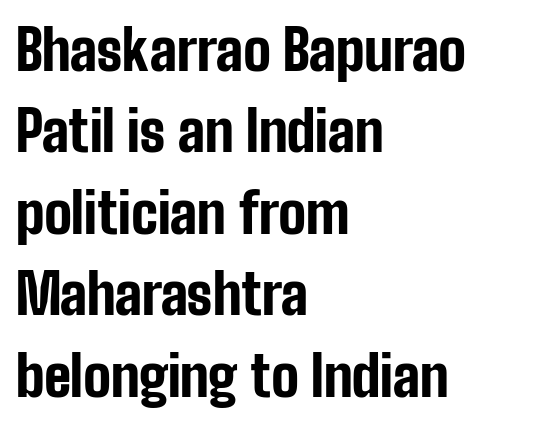
Q: Is the text bold? A: Yes.
Q: Is the text italic (slanted)? A: No, it is upright.
Q: Is the typeface a serif or a sans-serif typeface? A: Sans-serif.
Q: Is the text underlined? A: No.
Q: How is the paragraph aligned? A: Left-aligned.
Q: Is the spacing between letters normal or unusually wide? A: Normal.
Q: Is the spacing between lines tight, normal or loose? A: Normal.
Q: Width (condensed, normal, or wide)? A: Condensed.
Q: Stroke contrast? A: Low.
Q: x-height? A: Medium.
Q: Monospaced? A: No.
